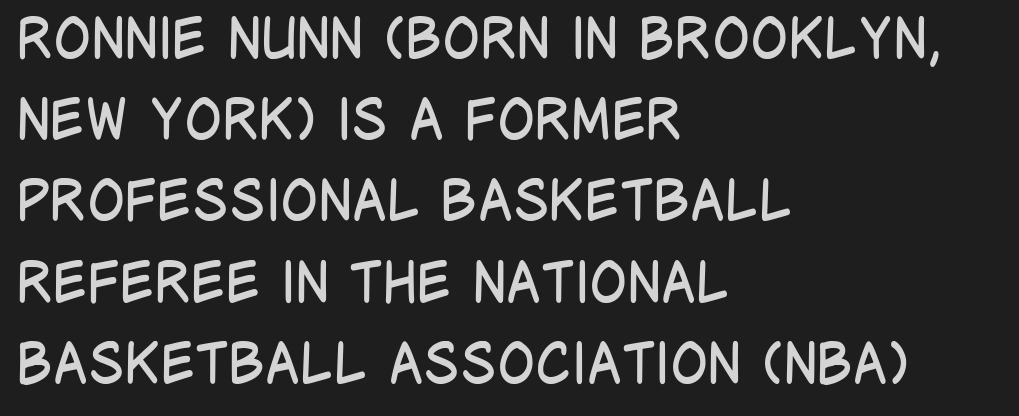
{"serif": "no", "italic": "no", "bold": "no", "weight": "regular", "width": "condensed", "stroke_contrast": "low", "x_height": "large", "monospaced": "no", "underline": "no", "align": "left", "line_spacing": "normal", "line_spacing_ratio": 1.45, "letter_spacing": "normal", "letter_spacing_em": 0.0, "glyph_px": 56}
